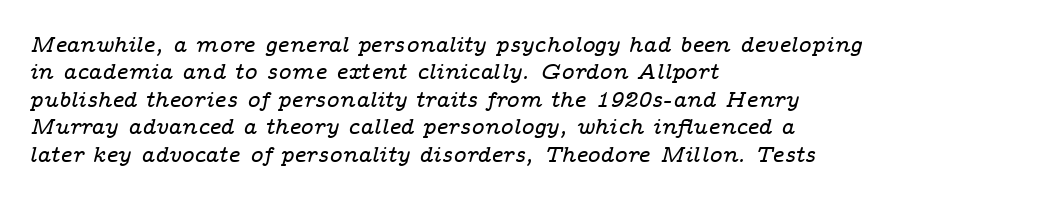
{"italic": "yes", "lean": "right", "slant_degrees": 14, "underline": "no", "align": "left", "line_spacing": "normal", "line_spacing_ratio": 1.25, "letter_spacing": "normal", "letter_spacing_em": 0.0, "glyph_px": 22}
